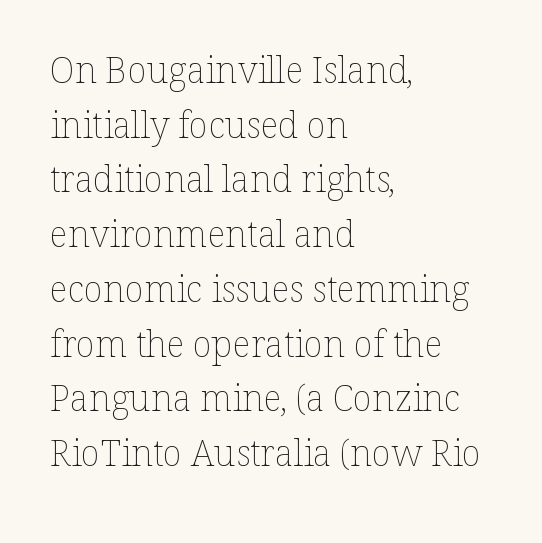
Q: Is the text bold? A: No.
Q: Is the text italic (slanted)? A: No, it is upright.
Q: Is the text underlined? A: No.
Q: How is the paragraph aligned? A: Left-aligned.
Q: Is the spacing between letters normal or unusually wide? A: Normal.
Q: Is the spacing between lines tight, normal or loose? A: Normal.
Q: Width (condensed, normal, or wide)? A: Normal.
Q: Stroke contrast? A: Low.
Q: x-height? A: Medium.
Q: Monospaced? A: No.
